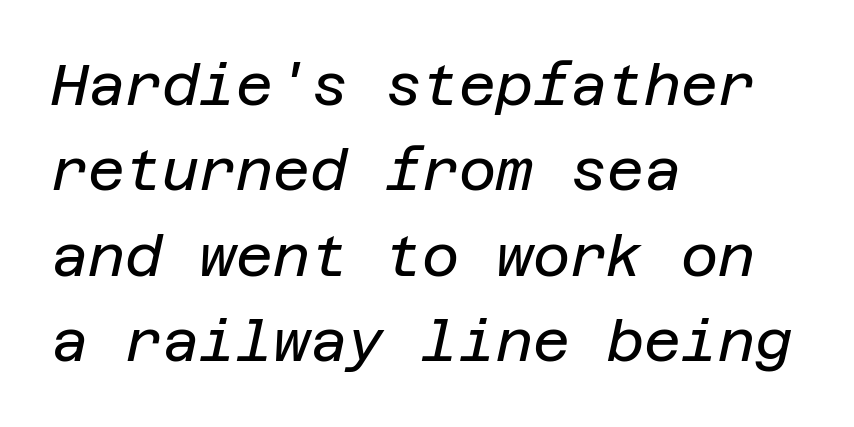
{"italic": "yes", "lean": "right", "slant_degrees": 12, "bold": "no", "weight": "regular", "width": "normal", "stroke_contrast": "low", "x_height": "large", "underline": "no", "align": "left", "line_spacing": "normal", "line_spacing_ratio": 1.5, "letter_spacing": "normal", "letter_spacing_em": 0.0, "glyph_px": 57}
